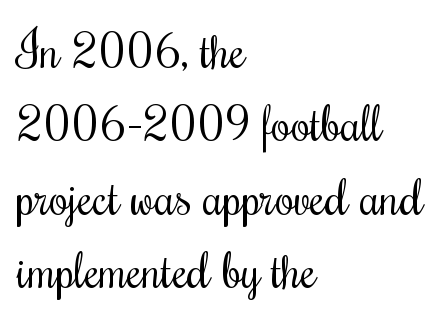
Successive baselines arrive at the customary interval. This reads as an unemphasized weight, regular at the heaviest. A typesetter would call this proportional, since set widths differ per character. Unmarked baselines from the first word to the last. A student would call this left alignment; a typographer would say flush left, rag right. Nothing unusual about the tracking: characters are spaced as the font intends.
